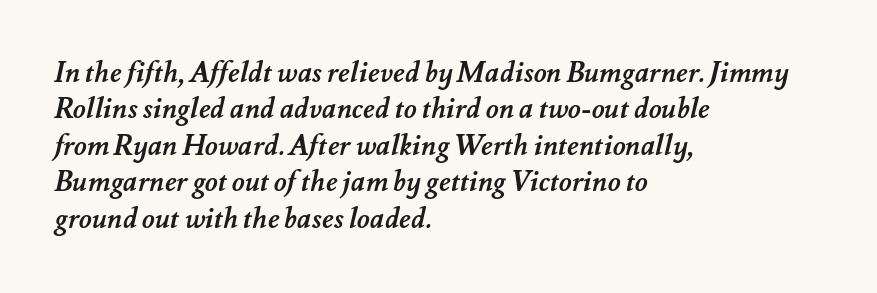
{"bold": "yes", "weight": "semibold", "width": "normal", "stroke_contrast": "medium", "x_height": "small", "monospaced": "no", "underline": "no", "align": "left", "line_spacing": "normal", "line_spacing_ratio": 1.3, "letter_spacing": "normal", "letter_spacing_em": 0.0, "glyph_px": 28}
